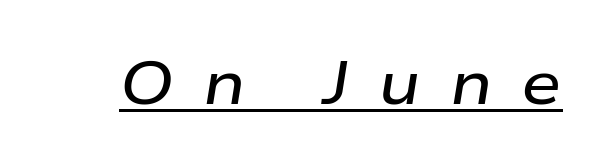
The image shows 61 px semibold, wide type, italic (leaning right); set unusually wide letter spacing (+0.47 em), underlined; low stroke contrast and a medium x-height.
